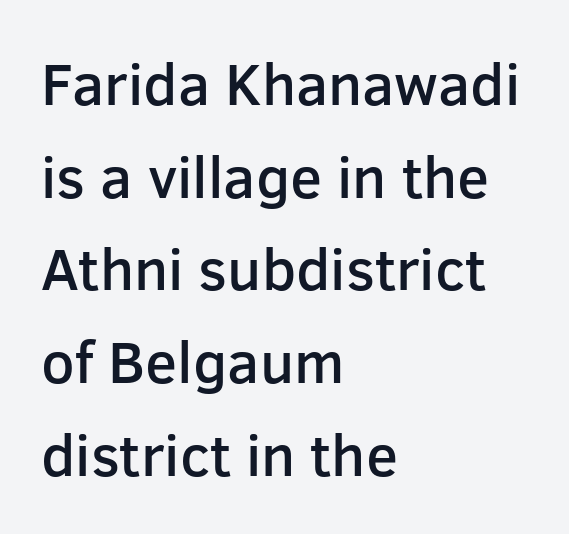
Q: Is the text bold? A: Semi-bold.
Q: Is the text italic (slanted)? A: No, it is upright.
Q: Is the typeface a serif or a sans-serif typeface? A: Sans-serif.
Q: Is the text underlined? A: No.
Q: How is the paragraph aligned? A: Left-aligned.
Q: Is the spacing between letters normal or unusually wide? A: Normal.
Q: Is the spacing between lines tight, normal or loose? A: Normal.
Q: Width (condensed, normal, or wide)? A: Normal.
Q: Stroke contrast? A: Low.
Q: x-height? A: Medium.
Q: Monospaced? A: No.
